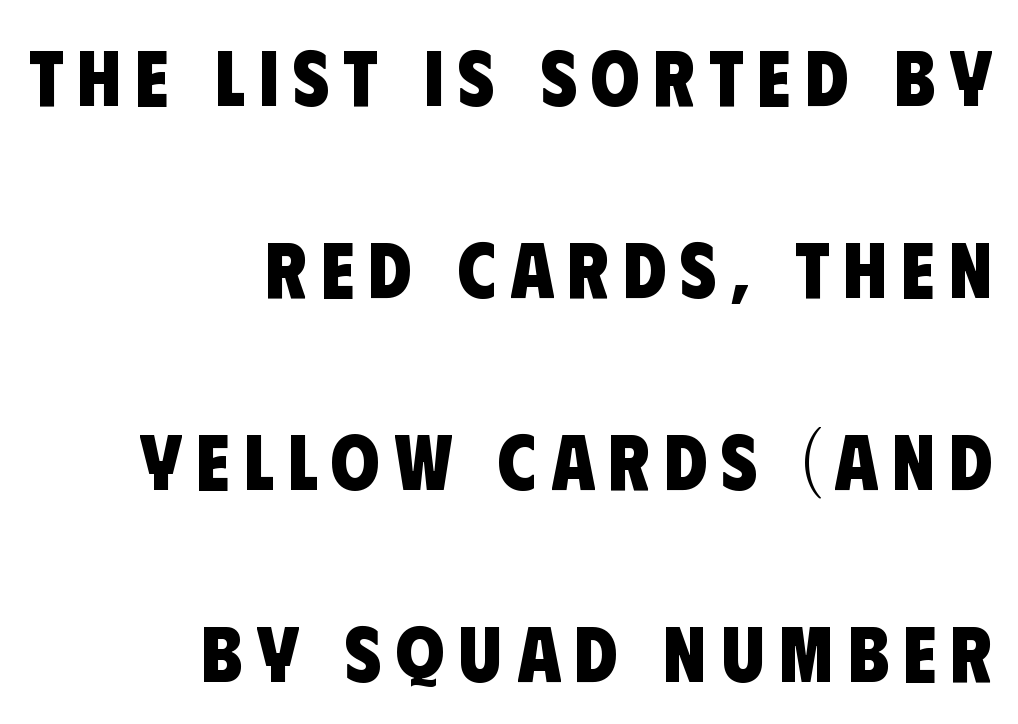
The passage shown is typed in a proportional face where columns would drift. Typesetter's note: full bold, strokes at maximum text heaviness. Descenders are the only things crossing below the line. Check where the strokes stop: nothing finishes them off — pure sans. The text block is weighted toward the right margin, trailing off unevenly leftward. Reading down the column, the eye jumps a long way to each next line.
